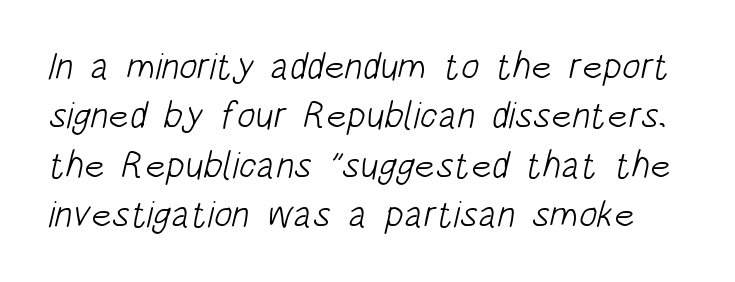
The image shows 38 px light, condensed sans-serif type; set normal line spacing (1.3x), normal letter spacing, not underlined; low stroke contrast and a large x-height.
